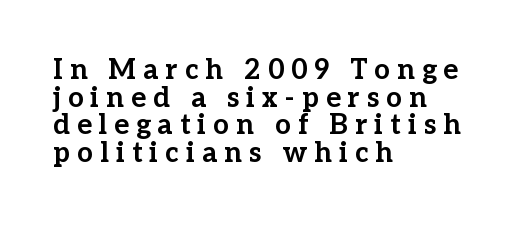
You can tell from the footed stems that serif type was used. It's the straight-up-and-down kind of type. These lines stack with their left ends in a neat column. Note the varied advance widths — an 'i' is clearly narrower than an 'm'. Very little white space separates one row of letters from the next. Bold? Absolutely — the strokes are thick and heavy.
